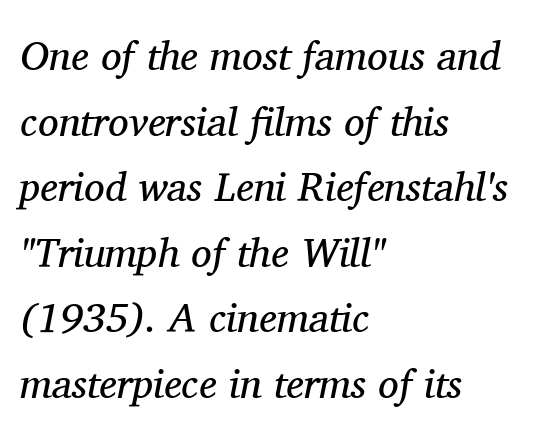
A quiet, ordinary-to-light weight characterises the typeface. Letterform terminals end in serifs throughout the passage. The letterforms sit shoulder to shoulder at normal distance. Line spacing here is normal. Anything drawn beneath the words? Only blank space.
